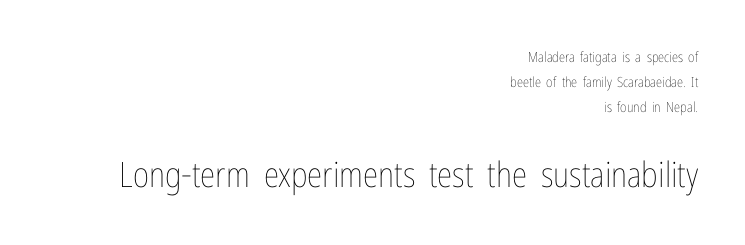
{"italic": "no", "bold": "no", "weight": "thin", "width": "condensed", "stroke_contrast": "low", "x_height": "medium", "monospaced": "no", "underline": "no", "align": "right", "line_spacing_ratio": 1.8, "letter_spacing": "normal", "letter_spacing_em": 0.0, "larger_block": "second", "size_ratio": 2.5, "glyph_px": 35}
